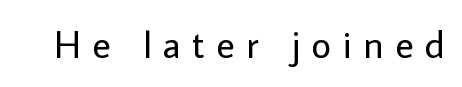
Q: Is the text bold? A: No.
Q: Is the text italic (slanted)? A: No, it is upright.
Q: Is the typeface a serif or a sans-serif typeface? A: Sans-serif.
Q: Is the text underlined? A: No.
Q: Is the spacing between letters normal or unusually wide? A: Unusually wide.
Q: Width (condensed, normal, or wide)? A: Normal.
Q: Stroke contrast? A: Low.
Q: x-height? A: Medium.
Q: Monospaced? A: No.
